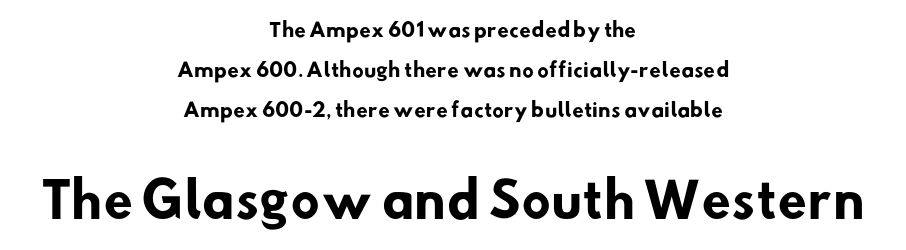
{"serif": "no", "bold": "yes", "weight": "heavy", "width": "normal", "stroke_contrast": "low", "x_height": "small", "monospaced": "no", "underline": "no", "align": "center", "line_spacing": "loose", "line_spacing_ratio": 2.1, "letter_spacing": "normal", "letter_spacing_em": 0.0, "larger_block": "second", "size_ratio": 2.53, "glyph_px": 48}
